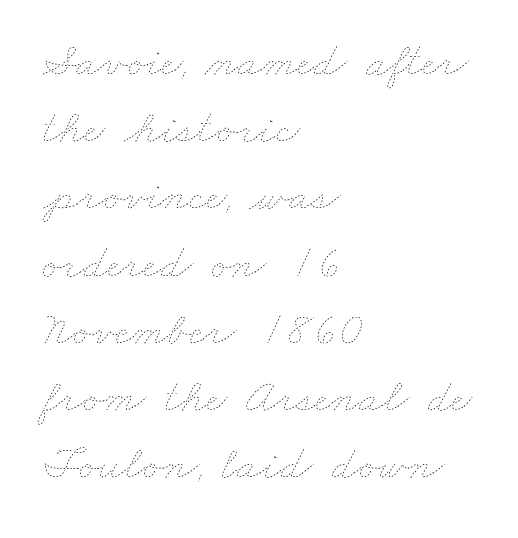
{"bold": "no", "weight": "thin", "width": "wide", "stroke_contrast": "low", "x_height": "small", "monospaced": "no", "underline": "no", "align": "left", "line_spacing": "normal", "line_spacing_ratio": 1.43, "letter_spacing": "normal", "letter_spacing_em": 0.0, "glyph_px": 47}
